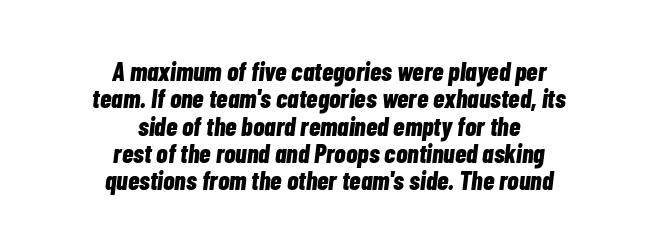
Q: Is the text bold? A: Yes.
Q: Is the text italic (slanted)? A: Yes, it leans right by about 7 degrees.
Q: Is the text underlined? A: No.
Q: How is the paragraph aligned? A: Centered.
Q: Is the spacing between letters normal or unusually wide? A: Normal.
Q: Is the spacing between lines tight, normal or loose? A: Tight.
